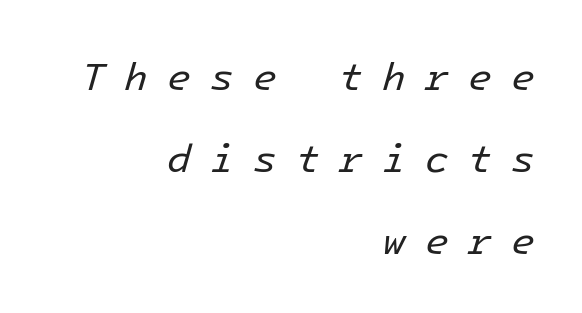
The image shows 39 px regular-weight type, italic (leaning right); set right-aligned, loose line spacing (2.1x), unusually wide letter spacing (+0.49 em), not underlined; low stroke contrast and a medium x-height.
